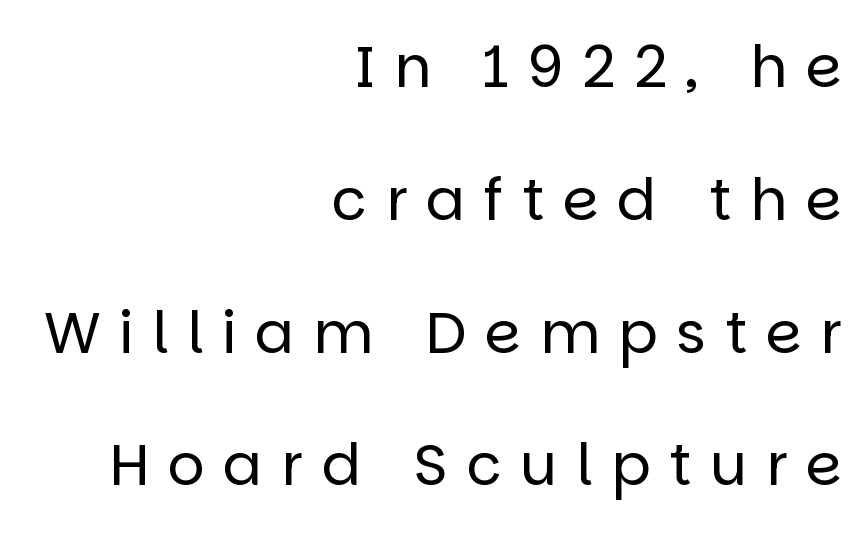
Q: Is the text bold? A: No.
Q: Is the text italic (slanted)? A: No, it is upright.
Q: Is the typeface a serif or a sans-serif typeface? A: Sans-serif.
Q: Is the text underlined? A: No.
Q: How is the paragraph aligned? A: Right-aligned.
Q: Is the spacing between letters normal or unusually wide? A: Unusually wide.
Q: Is the spacing between lines tight, normal or loose? A: Loose.
Q: Width (condensed, normal, or wide)? A: Normal.
Q: Stroke contrast? A: Low.
Q: x-height? A: Large.
Q: Monospaced? A: No.
